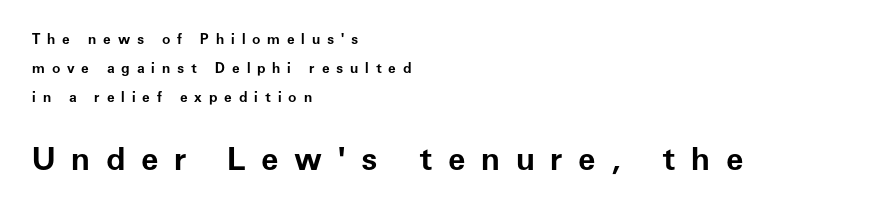
The image shows 32 px bold sans-serif type, upright; set left-aligned, loose line spacing (2.06x), unusually wide letter spacing (+0.49 em), not underlined; the second (bottom) block is 2.29x larger; low stroke contrast and a medium x-height.
